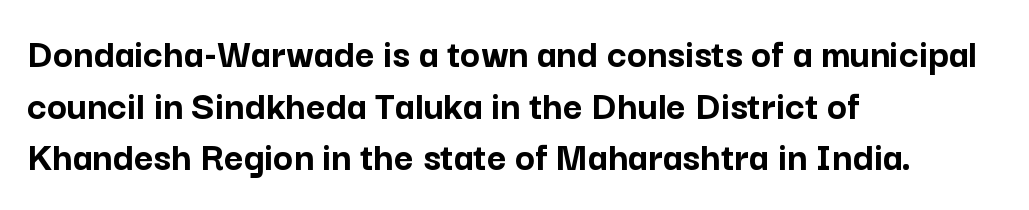
{"serif": "no", "italic": "no", "bold": "yes", "weight": "semibold", "width": "normal", "stroke_contrast": "low", "x_height": "medium", "monospaced": "no", "underline": "no", "align": "left", "line_spacing_ratio": 1.23, "letter_spacing": "normal", "letter_spacing_em": 0.0, "glyph_px": 42}
